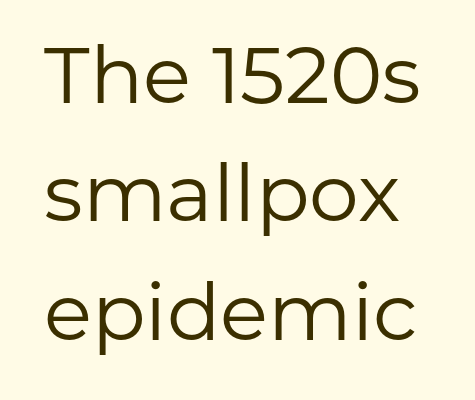
Q: Is the text bold? A: No.
Q: Is the text italic (slanted)? A: No, it is upright.
Q: Is the typeface a serif or a sans-serif typeface? A: Sans-serif.
Q: Is the text underlined? A: No.
Q: Is the spacing between letters normal or unusually wide? A: Normal.
Q: Is the spacing between lines tight, normal or loose? A: Normal.
Q: Width (condensed, normal, or wide)? A: Normal.
Q: Stroke contrast? A: Low.
Q: x-height? A: Medium.
Q: Monospaced? A: No.
